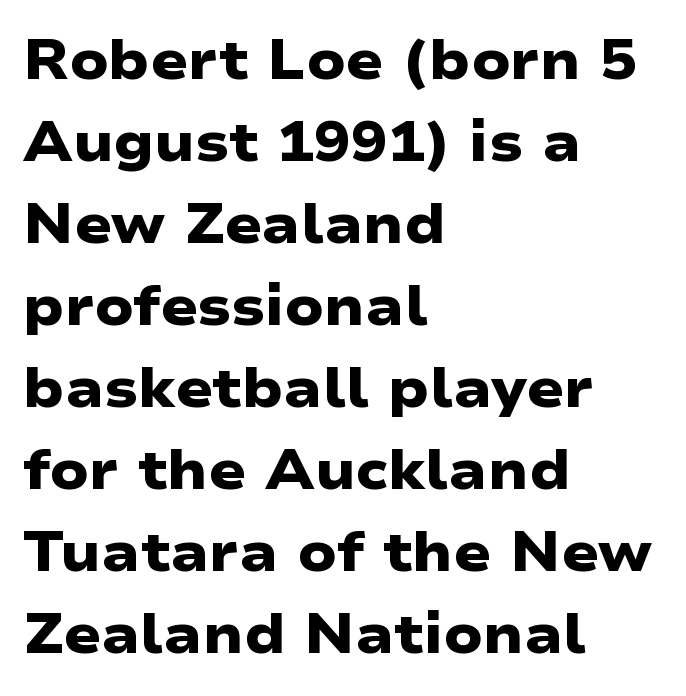
Q: Is the text bold? A: Yes.
Q: Is the typeface a serif or a sans-serif typeface? A: Sans-serif.
Q: Is the text underlined? A: No.
Q: How is the paragraph aligned? A: Left-aligned.
Q: Is the spacing between letters normal or unusually wide? A: Normal.
Q: Is the spacing between lines tight, normal or loose? A: Normal.
Q: Width (condensed, normal, or wide)? A: Wide.
Q: Stroke contrast? A: Low.
Q: x-height? A: Medium.
Q: Monospaced? A: No.
